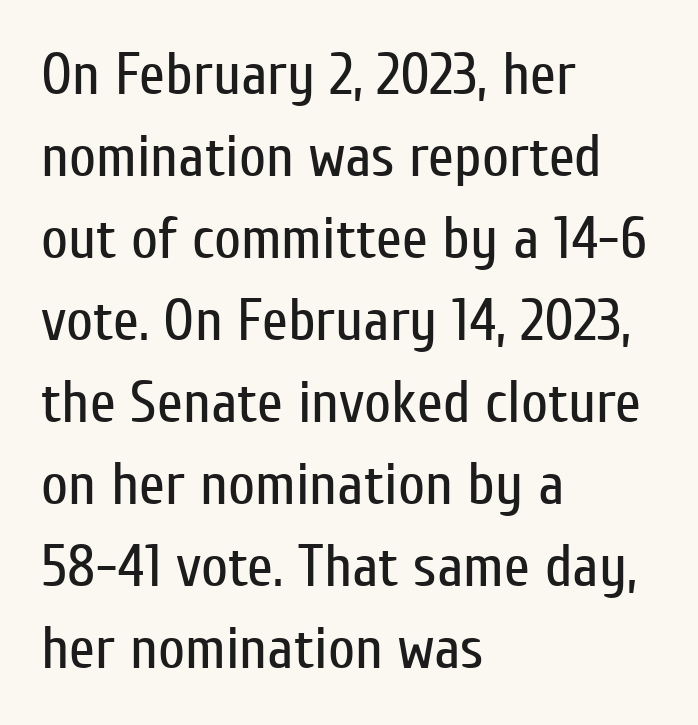
The image shows 59 px regular-weight, condensed sans-serif type, upright; set left-aligned, normal line spacing (1.39x), normal letter spacing, not underlined; low stroke contrast and a medium x-height.
